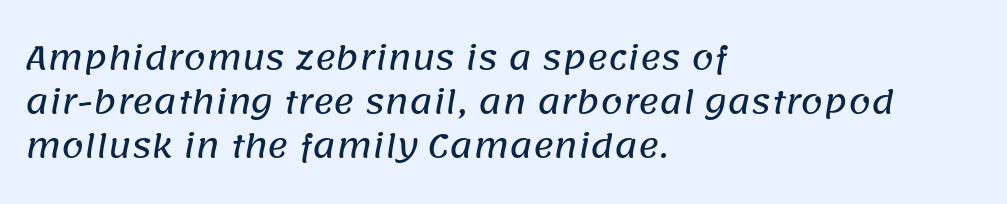
{"serif": "no", "width": "normal", "stroke_contrast": "low", "x_height": "large", "monospaced": "no", "underline": "no", "align": "left", "line_spacing": "normal", "line_spacing_ratio": 1.38, "letter_spacing": "normal", "letter_spacing_em": 0.0, "glyph_px": 32}
